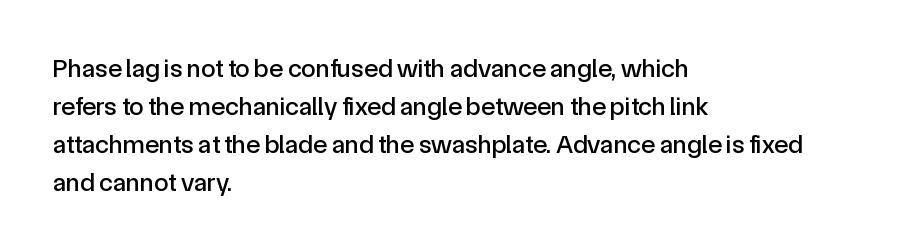
Q: Is the text italic (slanted)? A: No, it is upright.
Q: Is the text underlined? A: No.
Q: How is the paragraph aligned? A: Left-aligned.
Q: Is the spacing between letters normal or unusually wide? A: Normal.
Q: Is the spacing between lines tight, normal or loose? A: Normal.
